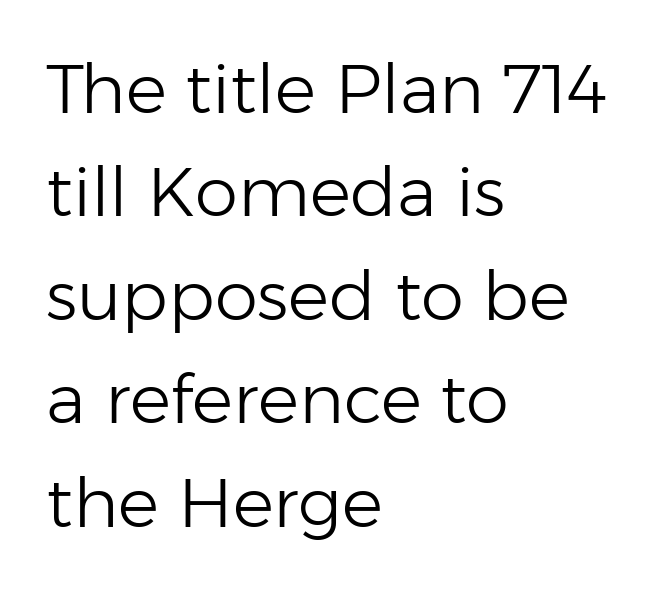
Q: Is the text bold? A: No.
Q: Is the text italic (slanted)? A: No, it is upright.
Q: Is the typeface a serif or a sans-serif typeface? A: Sans-serif.
Q: Is the text underlined? A: No.
Q: How is the paragraph aligned? A: Left-aligned.
Q: Is the spacing between letters normal or unusually wide? A: Normal.
Q: Is the spacing between lines tight, normal or loose? A: Normal.
Q: Width (condensed, normal, or wide)? A: Normal.
Q: Stroke contrast? A: Low.
Q: x-height? A: Medium.
Q: Monospaced? A: No.
